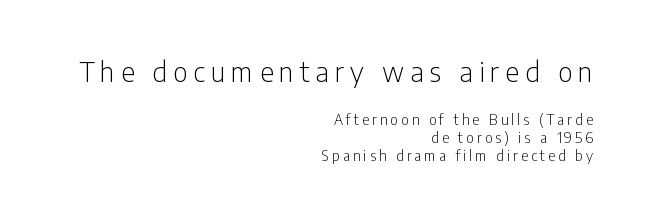
{"italic": "no", "bold": "no", "underline": "no", "align": "right", "line_spacing": "normal", "line_spacing_ratio": 1.28, "letter_spacing": "wide", "letter_spacing_em": 0.22, "larger_block": "first", "size_ratio": 1.93, "glyph_px": 27}
